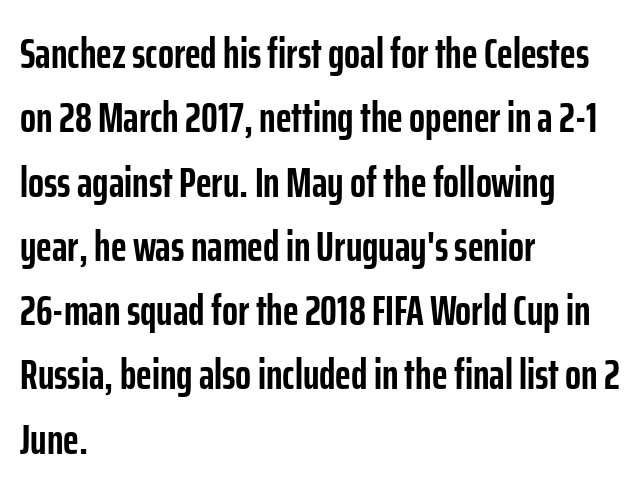
The image shows 42 px semibold, condensed sans-serif type, upright; set left-aligned, normal line spacing (1.53x), normal letter spacing, not underlined; low stroke contrast and a medium x-height.
